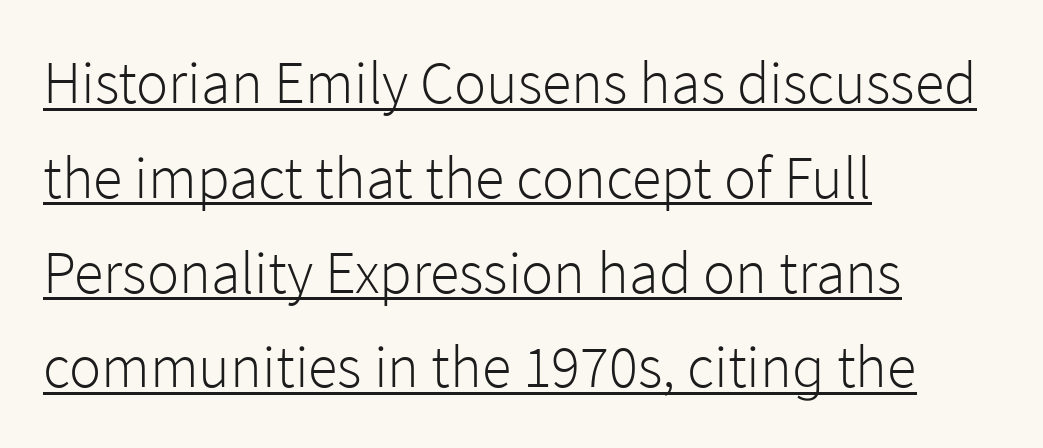
{"serif": "no", "italic": "no", "bold": "no", "weight": "light", "width": "normal", "stroke_contrast": "low", "x_height": "medium", "monospaced": "no", "underline": "yes", "align": "left", "line_spacing": "normal", "line_spacing_ratio": 1.58, "letter_spacing": "normal", "letter_spacing_em": 0.0, "glyph_px": 60}
